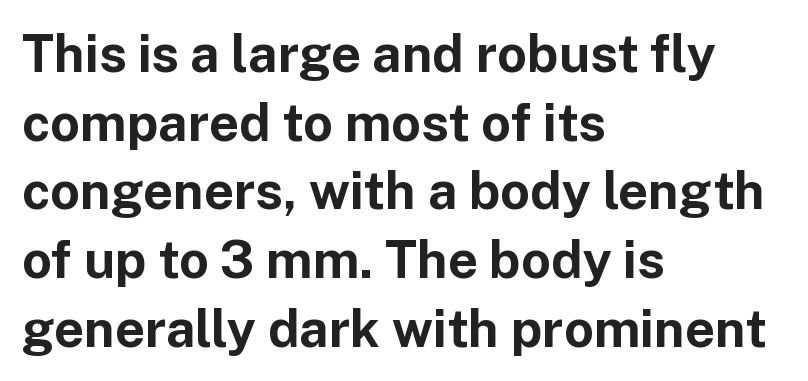
This sample uses an upright cut, with every glyph sitting square on the baseline. Is the type bold? Yes — the strokes are clearly thick and heavy. Glyph-to-glyph distance matches everyday printed text. This sample uses a sans-serif face. Notice how descenders clear the ascenders below comfortably — that's standard leading.
